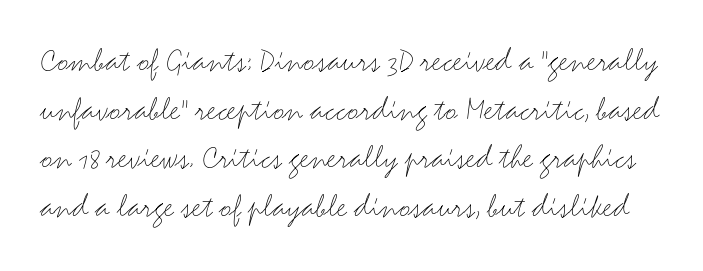
Is the stroke heavy? The answer is a plain regular-or-lighter. Looks like regular typesetting: each glyph gets only the width it needs. The passage shown stacks its lines at a standard gap. Descender tails drop into unmarked territory. Stroke terminals: plain, sans-serif.
